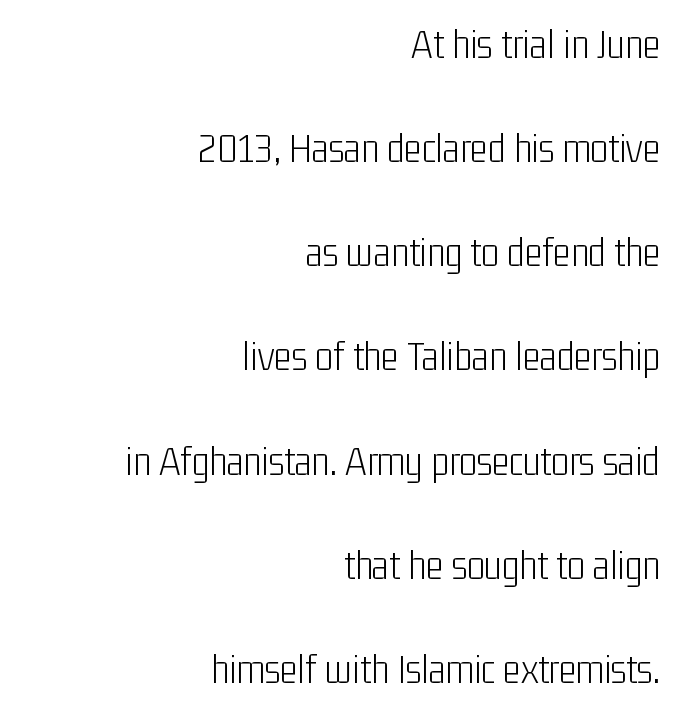
The image shows 42 px light, condensed sans-serif type, upright; set right-aligned, loose line spacing (2.48x), normal letter spacing, not underlined; low stroke contrast and a medium x-height.
